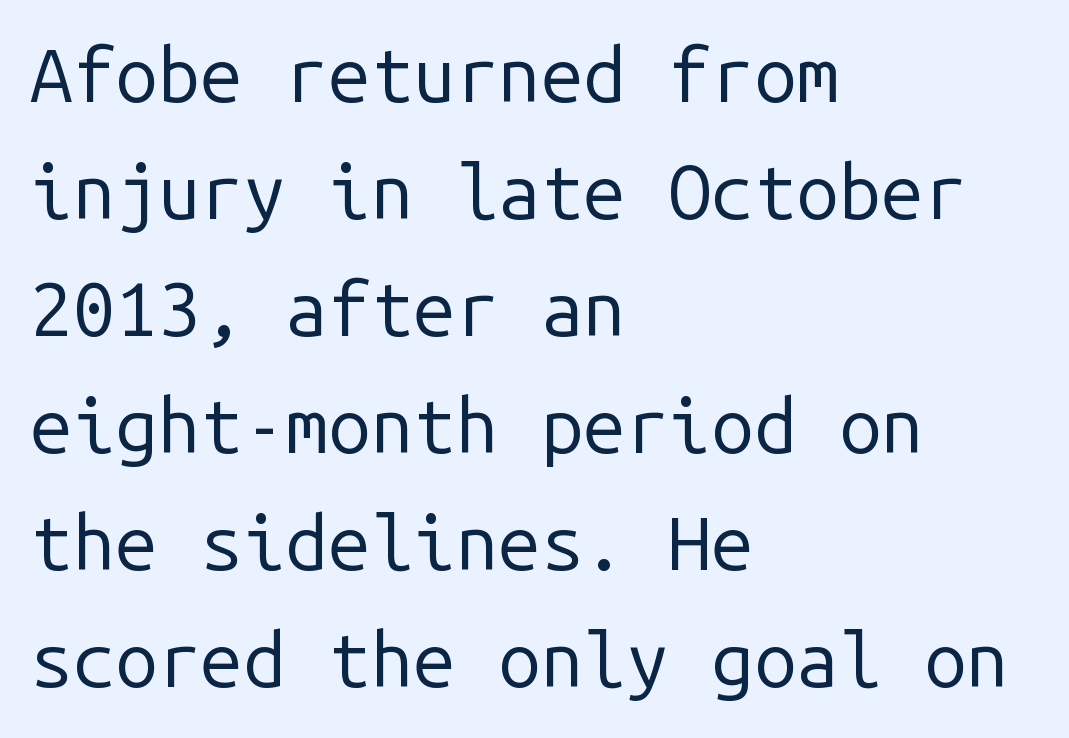
The image shows 76 px regular-weight sans-serif type, upright, monospaced; set left-aligned, normal line spacing (1.54x), normal letter spacing, not underlined; low stroke contrast and a medium x-height.
